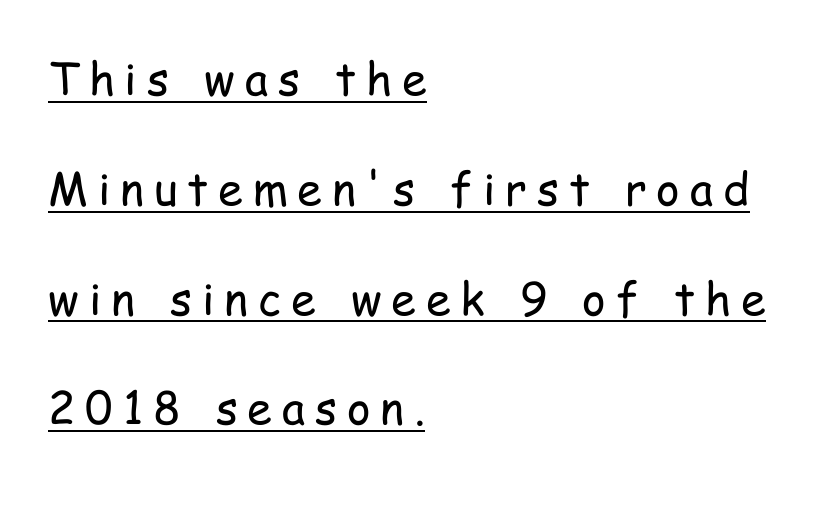
Unlike italic type, these characters show no tilt at all. Line starts are locked; line ends wander. A continuous stroke trails under the words, as in a hyperlink. The passage shown is typeset with a sans-serif family. Letters have the restrained weight of plain body copy at most.
